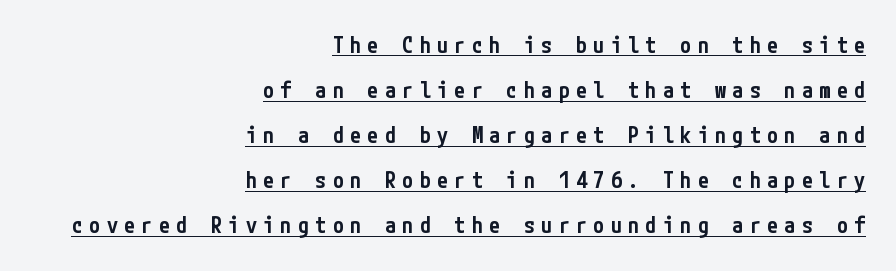
Q: Is the text bold? A: Semi-bold.
Q: Is the text italic (slanted)? A: No, it is upright.
Q: Is the text underlined? A: Yes.
Q: How is the paragraph aligned? A: Right-aligned.
Q: Is the spacing between letters normal or unusually wide? A: Unusually wide.
Q: Is the spacing between lines tight, normal or loose? A: Loose.
